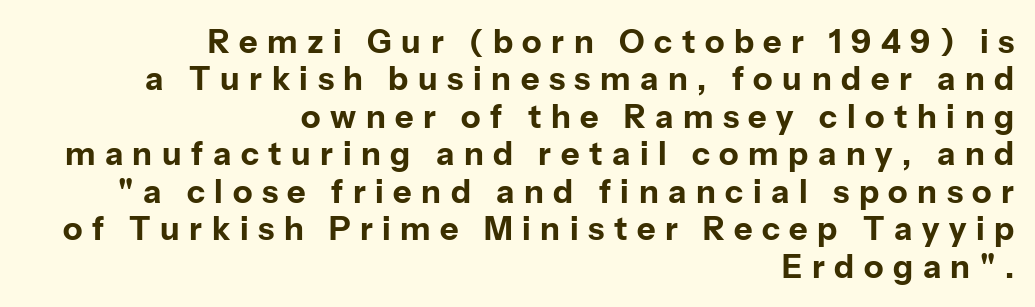
The passage shown is typeset with a sans-serif family. Students, this is bold: see how much ink each stroke carries. Words appear elongated and porous because spacing is wide. Posture: straight, roman, zero tilt.
